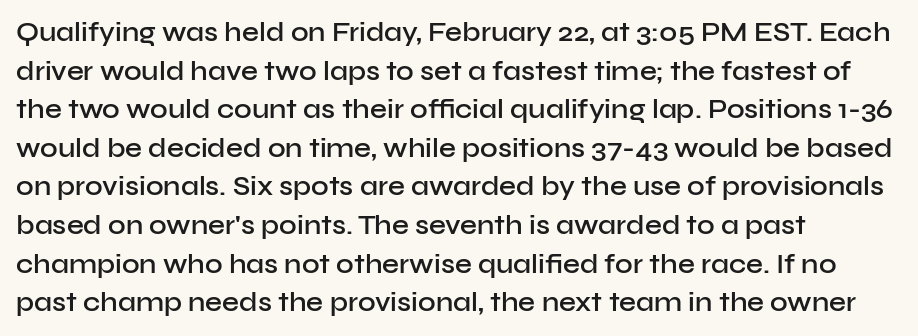
The image shows 27 px text type, upright; set left-aligned, normal line spacing (1.43x), normal letter spacing, not underlined.
